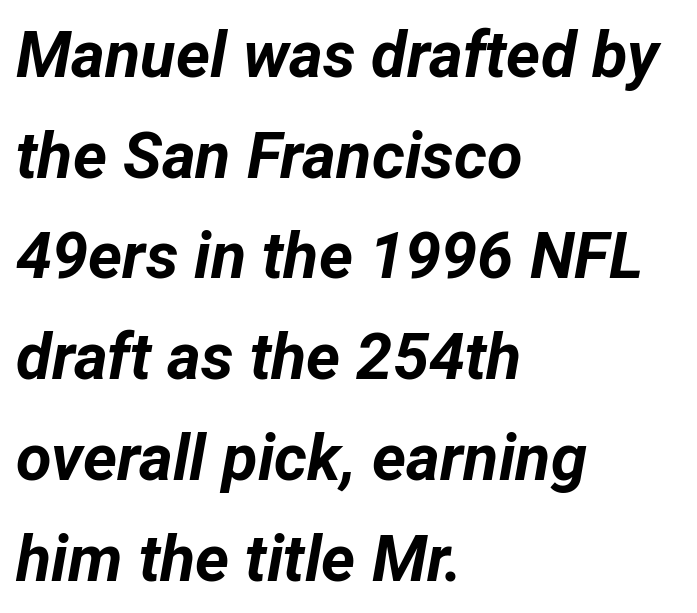
{"italic": "yes", "lean": "right", "slant_degrees": 12, "bold": "yes", "weight": "bold", "width": "normal", "stroke_contrast": "low", "x_height": "medium", "monospaced": "no", "underline": "no", "align": "left", "line_spacing": "normal", "line_spacing_ratio": 1.55, "letter_spacing": "normal", "letter_spacing_em": 0.0, "glyph_px": 65}
